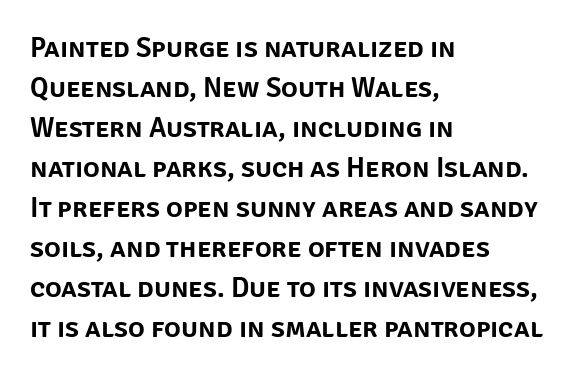
Q: Is the text italic (slanted)? A: No, it is upright.
Q: Is the typeface a serif or a sans-serif typeface? A: Sans-serif.
Q: Is the text underlined? A: No.
Q: How is the paragraph aligned? A: Left-aligned.
Q: Is the spacing between letters normal or unusually wide? A: Normal.
Q: Is the spacing between lines tight, normal or loose? A: Normal.
Q: Width (condensed, normal, or wide)? A: Normal.
Q: Stroke contrast? A: Low.
Q: x-height? A: Large.
Q: Monospaced? A: No.
